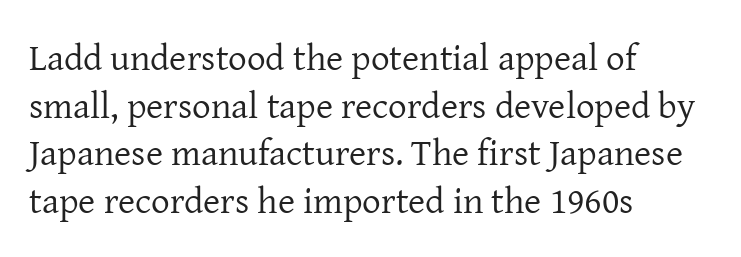
{"serif": "yes", "italic": "no", "bold": "no", "weight": "regular", "width": "normal", "stroke_contrast": "low", "x_height": "medium", "monospaced": "no", "underline": "no", "align": "left", "line_spacing": "normal", "line_spacing_ratio": 1.29, "letter_spacing": "normal", "letter_spacing_em": 0.0, "glyph_px": 37}
